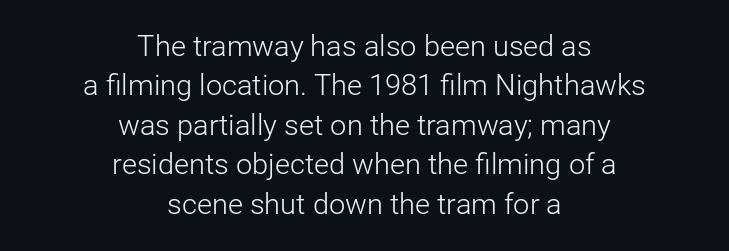
{"serif": "no", "italic": "no", "bold": "no", "weight": "light", "width": "normal", "stroke_contrast": "low", "x_height": "medium", "monospaced": "no", "underline": "no", "align": "center", "line_spacing": "normal", "line_spacing_ratio": 1.36, "letter_spacing": "normal", "letter_spacing_em": 0.0, "glyph_px": 29}
